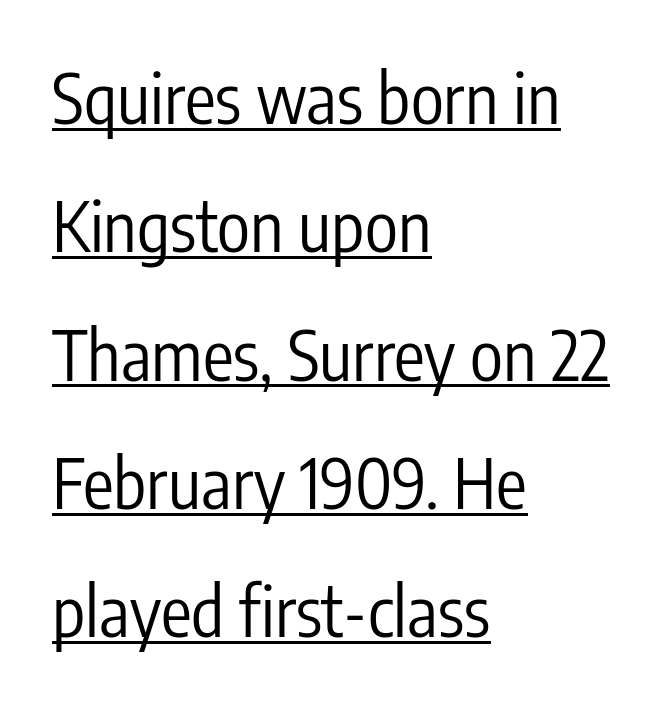
The image shows 69 px regular-weight, condensed sans-serif type, upright; set left-aligned, line spacing 1.86x, normal letter spacing, underlined; low stroke contrast and a medium x-height.
